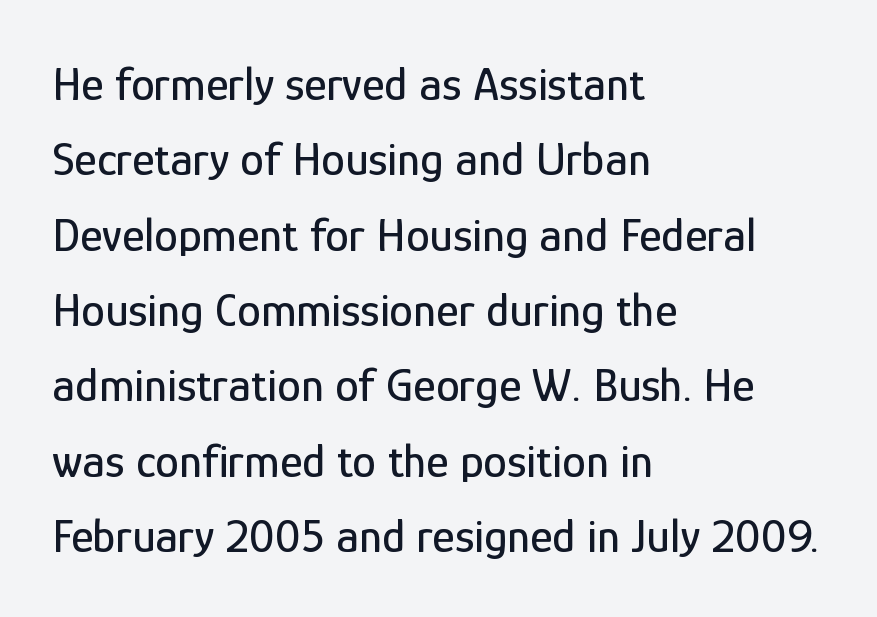
Q: Is the text italic (slanted)? A: No, it is upright.
Q: Is the typeface a serif or a sans-serif typeface? A: Sans-serif.
Q: Is the text underlined? A: No.
Q: How is the paragraph aligned? A: Left-aligned.
Q: Is the spacing between letters normal or unusually wide? A: Normal.
Q: Is the spacing between lines tight, normal or loose? A: Normal.
Q: Width (condensed, normal, or wide)? A: Condensed.
Q: Stroke contrast? A: Low.
Q: x-height? A: Medium.
Q: Monospaced? A: No.
